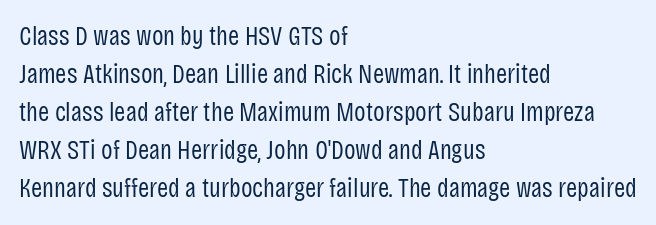
The designer left line spacing at the default. A classic flush-left, rag-right setting is used for this passage. The font sits on the lighter half of the weight spectrum, regular included. The letters stand straight up with perfectly vertical stems. No word sits above an underline.
